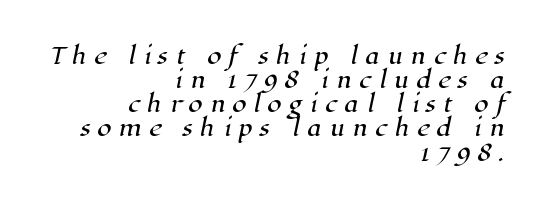
The image shows 23 px text type; set right-aligned, tight line spacing (1.05x), unusually wide letter spacing (+0.3 em), not underlined.
